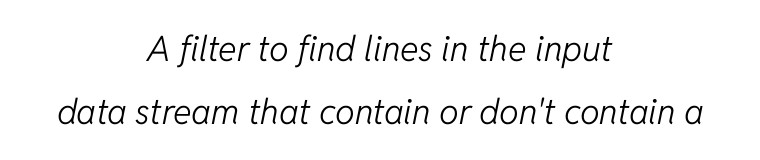
{"italic": "yes", "lean": "right", "slant_degrees": 11, "bold": "no", "weight": "light", "width": "normal", "stroke_contrast": "low", "x_height": "medium", "monospaced": "no", "underline": "no", "align": "center", "line_spacing_ratio": 1.8, "letter_spacing": "normal", "letter_spacing_em": 0.0, "glyph_px": 35}
